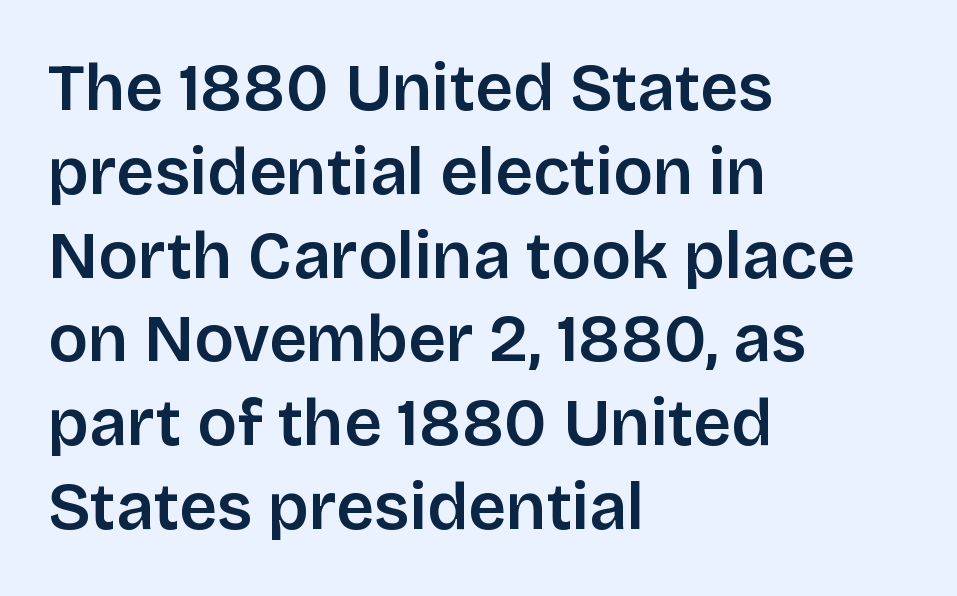
Q: Is the text italic (slanted)? A: No, it is upright.
Q: Is the typeface a serif or a sans-serif typeface? A: Sans-serif.
Q: Is the text underlined? A: No.
Q: How is the paragraph aligned? A: Left-aligned.
Q: Is the spacing between letters normal or unusually wide? A: Normal.
Q: Is the spacing between lines tight, normal or loose? A: Normal.
Q: Width (condensed, normal, or wide)? A: Normal.
Q: Stroke contrast? A: Low.
Q: x-height? A: Large.
Q: Monospaced? A: No.
